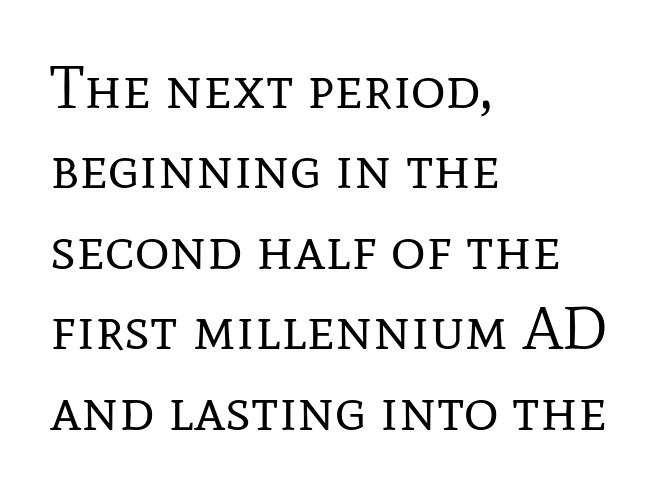
{"serif": "yes", "italic": "no", "bold": "no", "weight": "regular", "width": "normal", "stroke_contrast": "low", "x_height": "medium", "monospaced": "no", "underline": "no", "align": "left", "line_spacing": "normal", "line_spacing_ratio": 1.34, "letter_spacing": "normal", "letter_spacing_em": 0.0, "glyph_px": 60}
